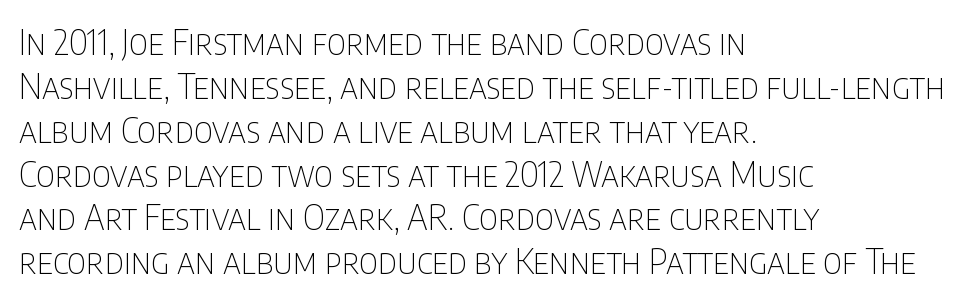
Q: Is the text bold? A: No.
Q: Is the text italic (slanted)? A: No, it is upright.
Q: Is the typeface a serif or a sans-serif typeface? A: Sans-serif.
Q: Is the text underlined? A: No.
Q: How is the paragraph aligned? A: Left-aligned.
Q: Is the spacing between letters normal or unusually wide? A: Normal.
Q: Is the spacing between lines tight, normal or loose? A: Normal.
Q: Width (condensed, normal, or wide)? A: Condensed.
Q: Stroke contrast? A: Low.
Q: x-height? A: Large.
Q: Monospaced? A: No.
